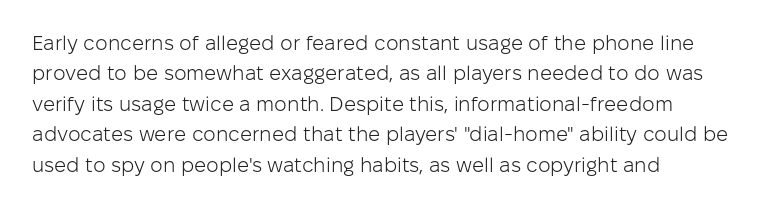
Q: Is the text bold? A: No.
Q: Is the text italic (slanted)? A: No, it is upright.
Q: Is the text underlined? A: No.
Q: How is the paragraph aligned? A: Left-aligned.
Q: Is the spacing between letters normal or unusually wide? A: Normal.
Q: Is the spacing between lines tight, normal or loose? A: Normal.
